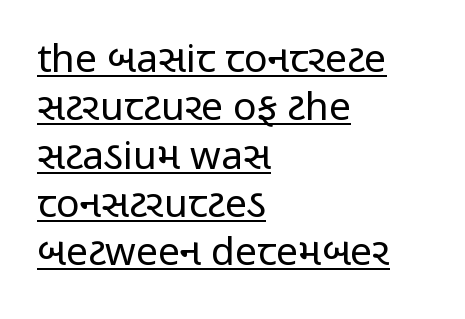
The characters display no serif detailing; their extremities are plain. The typography opts for an upright posture over an oblique one. The passage shown is typed in a proportional face where columns would drift. The letterforms sit shoulder to shoulder at normal distance. Stroke thickness stays within the range of a standard reading face or lighter.
